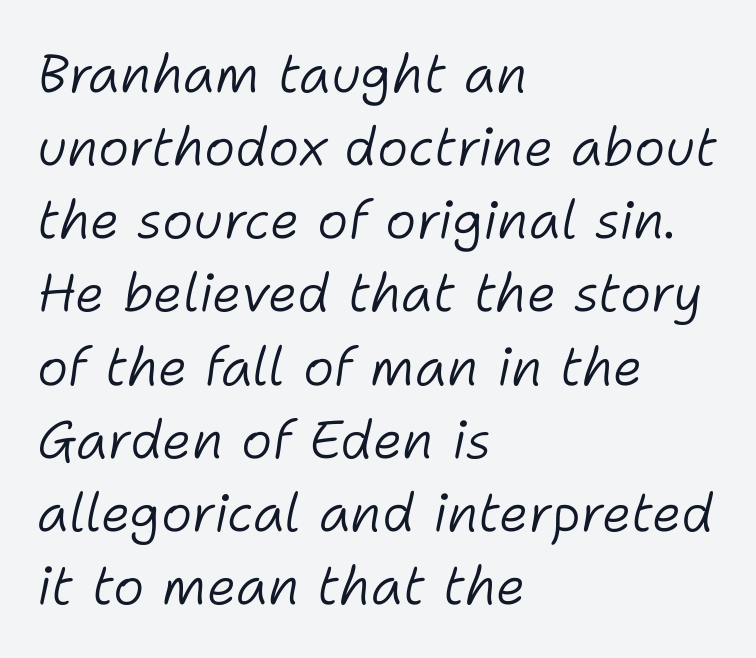
Tracking here is standard; glyphs follow each other at the usual distance. Leading matches the norm, producing a regular column. The font's italic variant was chosen for this text. Vertical stems look standard width or narrower in stroke.
